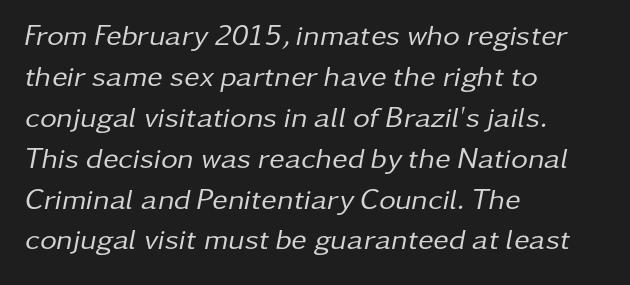
Q: Is the text bold? A: No.
Q: Is the text italic (slanted)? A: Yes, it leans right by about 11 degrees.
Q: Is the text underlined? A: No.
Q: How is the paragraph aligned? A: Left-aligned.
Q: Is the spacing between letters normal or unusually wide? A: Normal.
Q: Is the spacing between lines tight, normal or loose? A: Normal.
Q: Width (condensed, normal, or wide)? A: Normal.
Q: Stroke contrast? A: Low.
Q: x-height? A: Medium.
Q: Monospaced? A: No.
